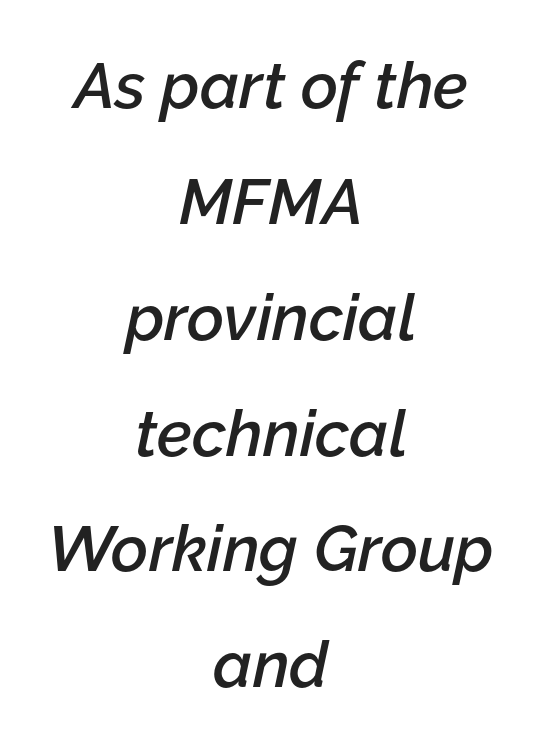
Q: Is the text bold? A: Semi-bold.
Q: Is the text italic (slanted)? A: Yes, it leans right by about 12 degrees.
Q: Is the text underlined? A: No.
Q: How is the paragraph aligned? A: Centered.
Q: Is the spacing between letters normal or unusually wide? A: Normal.
Q: Width (condensed, normal, or wide)? A: Normal.
Q: Stroke contrast? A: Low.
Q: x-height? A: Medium.
Q: Monospaced? A: No.
